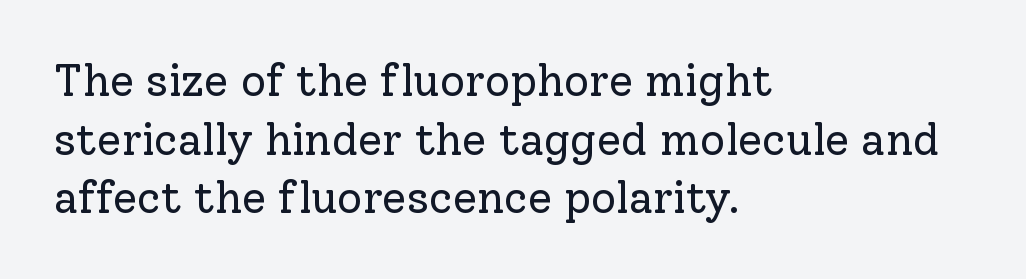
The image shows 44 px regular-weight serif type, upright; set left-aligned, normal line spacing (1.33x), normal letter spacing, not underlined; low stroke contrast and a medium x-height.
